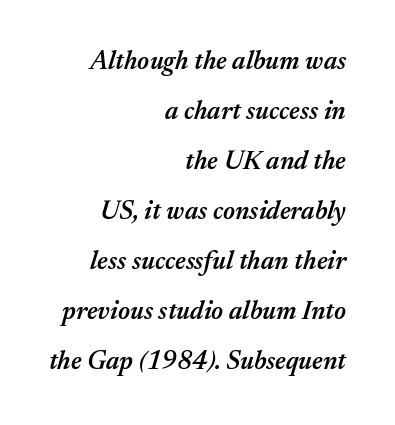
{"italic": "yes", "lean": "right", "slant_degrees": 17, "bold": "semi", "underline": "no", "align": "right", "line_spacing": "loose", "line_spacing_ratio": 1.92, "letter_spacing": "normal", "letter_spacing_em": 0.0, "glyph_px": 26}
